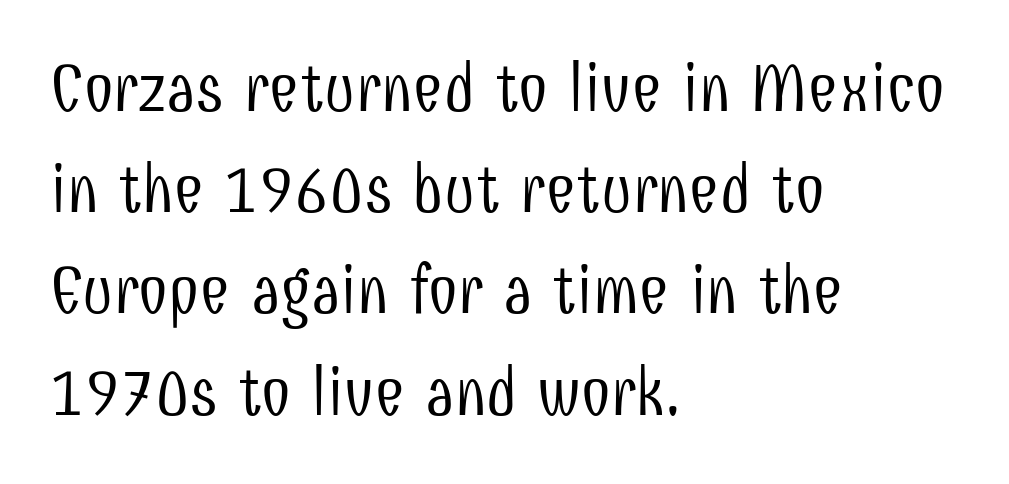
Character widths vary here, with narrow letters taking less room than wide ones. Line spacing here is normal. The typography opts for an upright posture over an oblique one. This rendering uses left alignment, leaving the right contour irregular.
